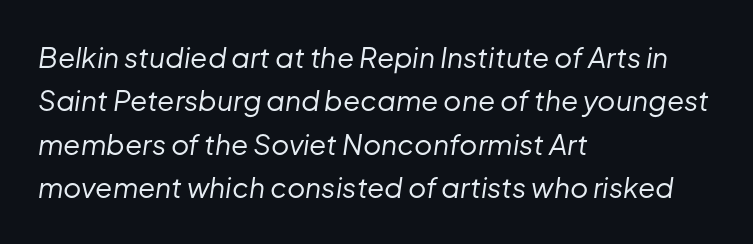
Stroke thickness stays within the range of a standard reading face or lighter. The paragraph has a hard left edge and a soft right edge. Characters follow at the spacing the type designer built in. No word sits above an underline. The passage shown is typed in a proportional face where columns would drift. Is the type slanted? Yes — the strokes lean at a clear angle.
